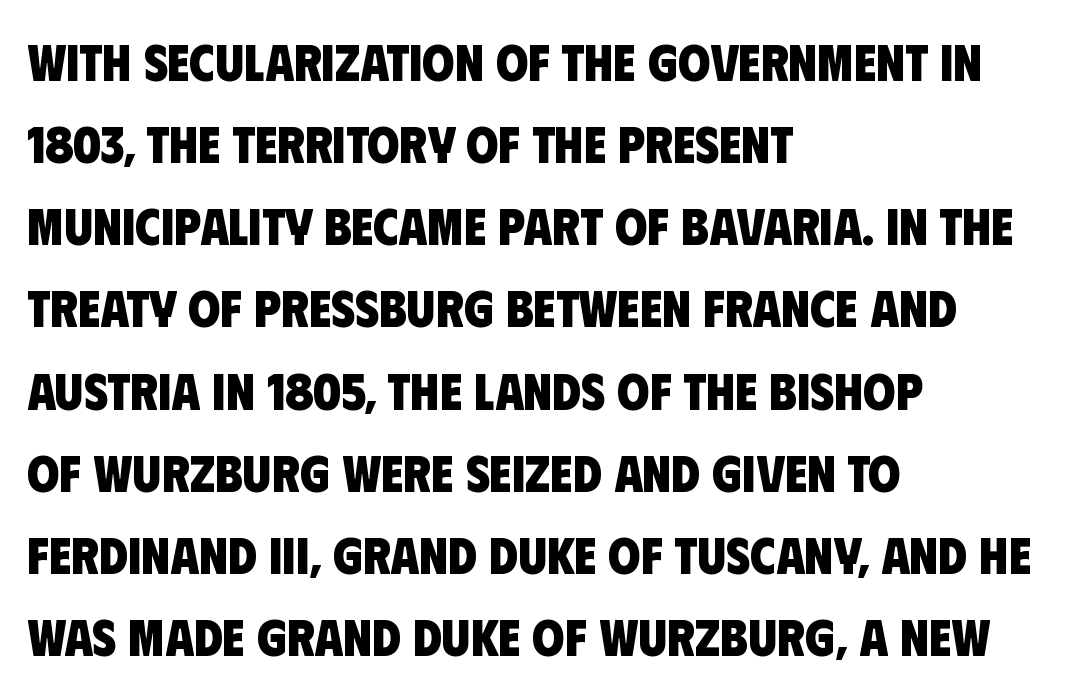
The image shows 52 px heavy, condensed sans-serif type; set left-aligned, normal line spacing (1.58x), normal letter spacing, not underlined; low stroke contrast and a large x-height.
